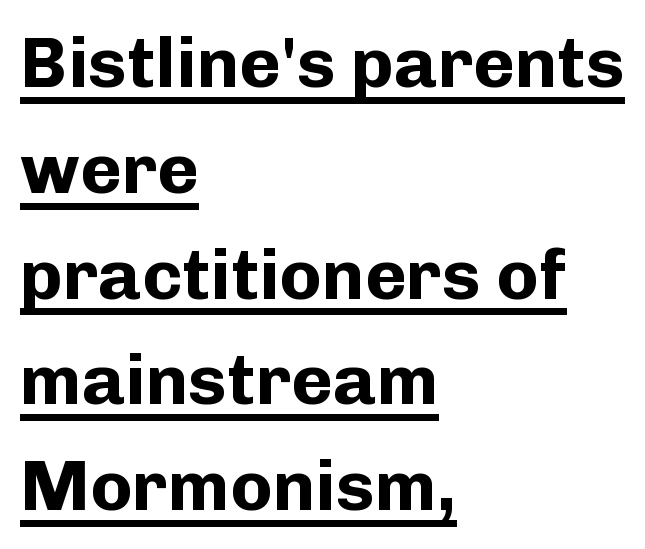
Q: Is the text bold? A: Yes.
Q: Is the text italic (slanted)? A: No, it is upright.
Q: Is the typeface a serif or a sans-serif typeface? A: Sans-serif.
Q: Is the text underlined? A: Yes.
Q: How is the paragraph aligned? A: Left-aligned.
Q: Is the spacing between letters normal or unusually wide? A: Normal.
Q: Is the spacing between lines tight, normal or loose? A: Normal.
Q: Width (condensed, normal, or wide)? A: Normal.
Q: Stroke contrast? A: Low.
Q: x-height? A: Medium.
Q: Monospaced? A: No.
